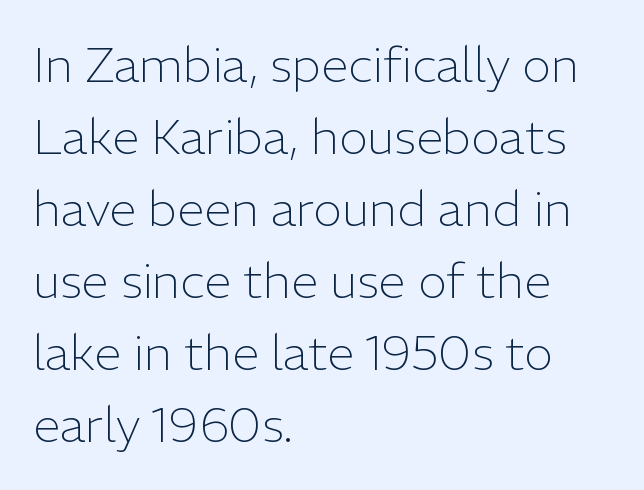
{"serif": "no", "italic": "no", "bold": "no", "weight": "light", "width": "normal", "stroke_contrast": "low", "x_height": "medium", "monospaced": "no", "underline": "no", "align": "left", "line_spacing": "normal", "line_spacing_ratio": 1.47, "letter_spacing": "normal", "letter_spacing_em": 0.0, "glyph_px": 49}
